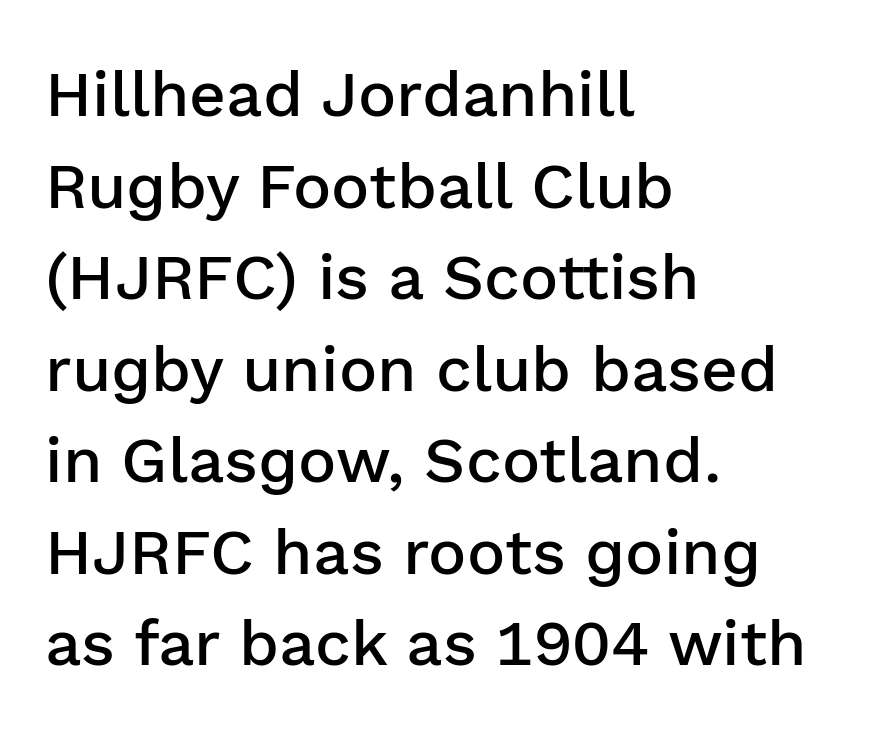
Q: Is the text bold? A: Semi-bold.
Q: Is the text italic (slanted)? A: No, it is upright.
Q: Is the typeface a serif or a sans-serif typeface? A: Sans-serif.
Q: Is the text underlined? A: No.
Q: How is the paragraph aligned? A: Left-aligned.
Q: Is the spacing between letters normal or unusually wide? A: Normal.
Q: Is the spacing between lines tight, normal or loose? A: Normal.
Q: Width (condensed, normal, or wide)? A: Normal.
Q: Stroke contrast? A: Low.
Q: x-height? A: Medium.
Q: Monospaced? A: No.
